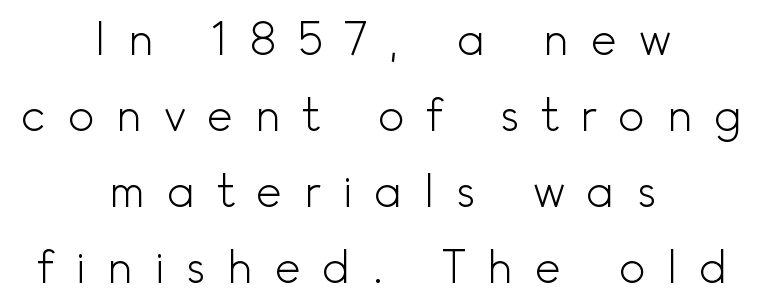
The image shows 45 px light sans-serif type, upright; set centered, normal line spacing (1.69x), unusually wide letter spacing (+0.47 em), not underlined; a small x-height.
